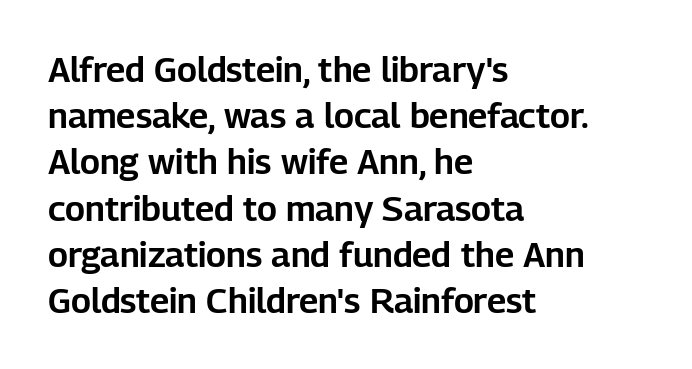
No extra tracking has been applied to these lines. Each letter's strokes conclude bluntly, with no projecting serifs. Any mark beneath the type? The region is blank. Looks like regular typesetting: each glyph gets only the width it needs. Short and long lines alike share a common starting point at left. In terms of posture, this sample is upright.
